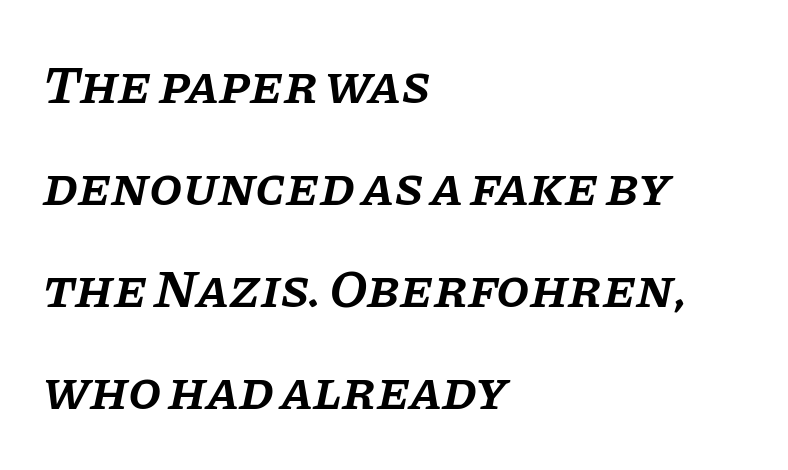
The horizontal fit of the characters is conventional and even. The type family on display is of the serif kind. Think of a printed novel: that variable character pitch is what you see here. These lines are set flush left with a ragged right edge. Every character sits at an angle, as italics do. A fair bit of extra ink — the face is semibold, not bold.
